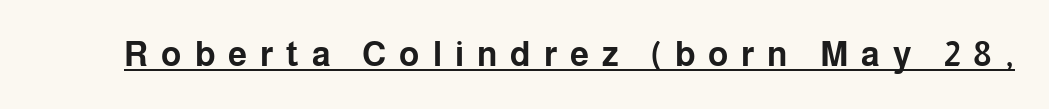
Looks like regular typesetting: each glyph gets only the width it needs. Stroke terminals: plain, sans-serif. The rendered words wear a rule along their underside. Every character sits straight up, as roman type does. Characters follow at a spacing far wider than the type designer built in. Plenty of ink on the page — the face is bold.
